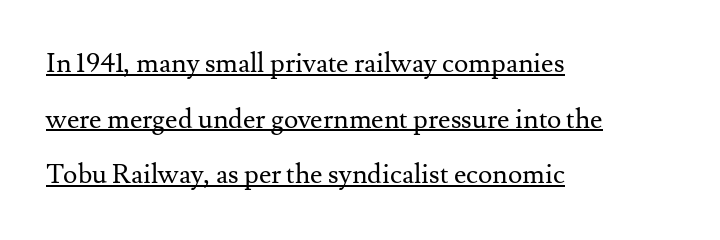
The image shows 27 px text type, upright; set left-aligned, loose line spacing (2.06x), normal letter spacing, underlined.
